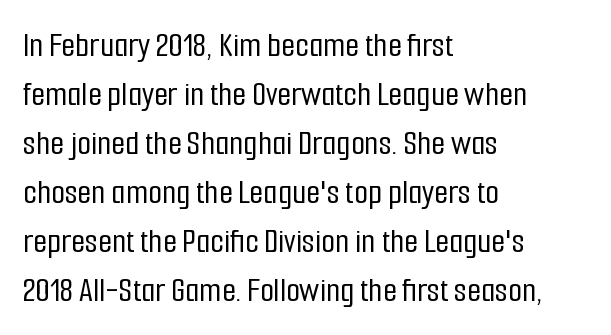
{"serif": "no", "italic": "no", "width": "condensed", "stroke_contrast": "low", "x_height": "medium", "monospaced": "no", "underline": "no", "align": "left", "line_spacing": "normal", "line_spacing_ratio": 1.36, "letter_spacing": "normal", "letter_spacing_em": 0.0, "glyph_px": 36}
